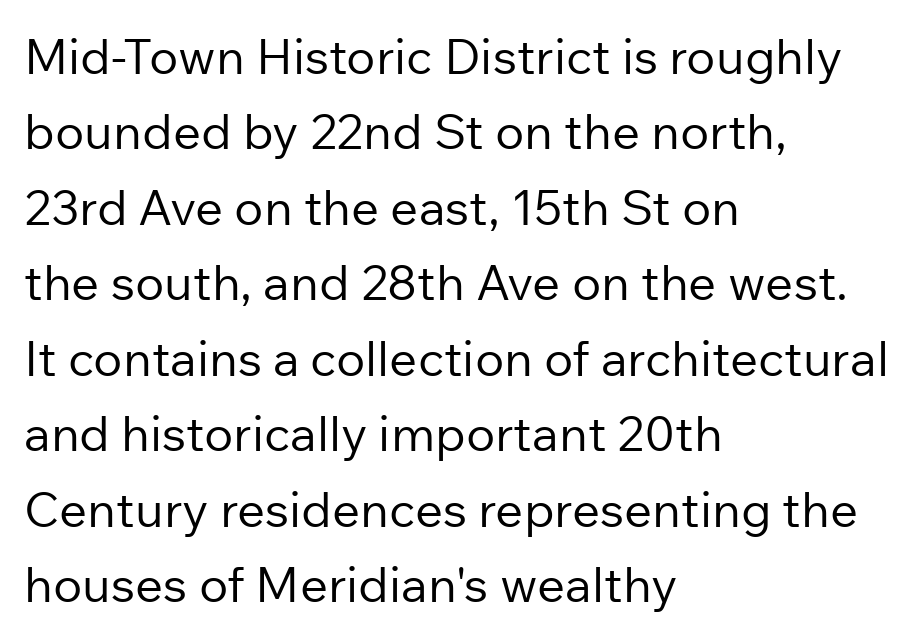
{"serif": "no", "italic": "no", "bold": "no", "weight": "regular", "width": "normal", "stroke_contrast": "low", "x_height": "medium", "monospaced": "no", "underline": "no", "align": "left", "line_spacing": "normal", "line_spacing_ratio": 1.54, "letter_spacing": "normal", "letter_spacing_em": 0.0, "glyph_px": 49}
